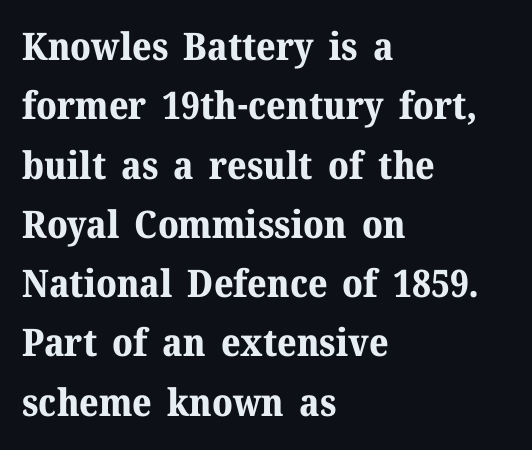
The type sits square on the baseline with zero lean. The type family on display is of the serif kind. Looks like regular typesetting: each glyph gets only the width it needs. The typesetting leans heavy: a genuine bold. The gap between lines stays unmarked. The letterforms sit shoulder to shoulder at normal distance.
